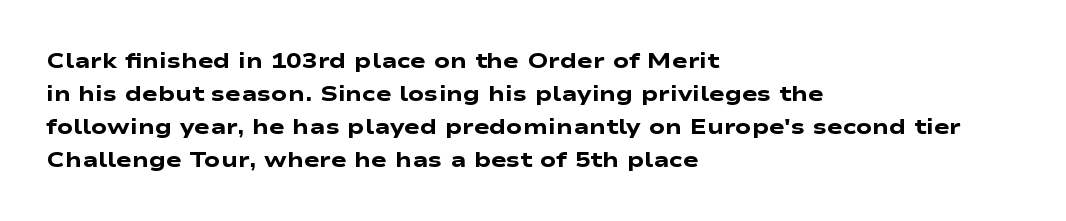
The image shows 21 px bold type; set left-aligned, normal line spacing (1.57x), normal letter spacing, not underlined.
